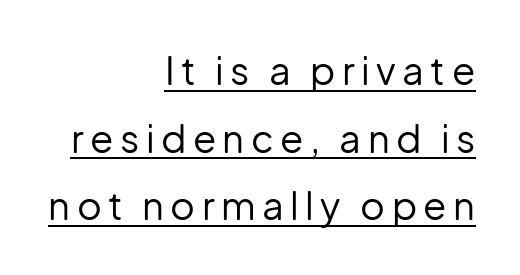
{"serif": "no", "italic": "no", "bold": "no", "weight": "regular", "width": "normal", "stroke_contrast": "low", "x_height": "medium", "monospaced": "no", "underline": "yes", "align": "right", "line_spacing_ratio": 1.78, "glyph_px": 38}
